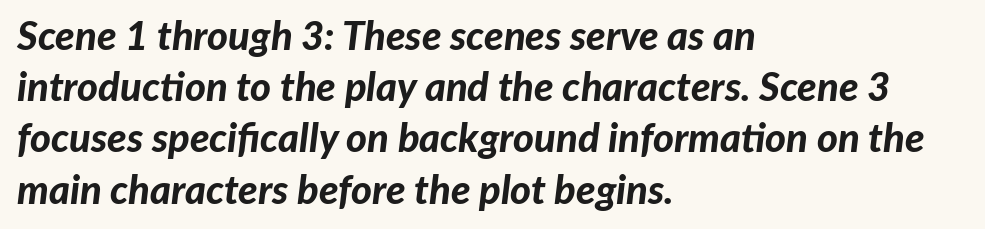
The image shows 40 px bold type, italic (leaning right); set left-aligned, normal line spacing (1.28x), normal letter spacing, not underlined; low stroke contrast and a medium x-height.
